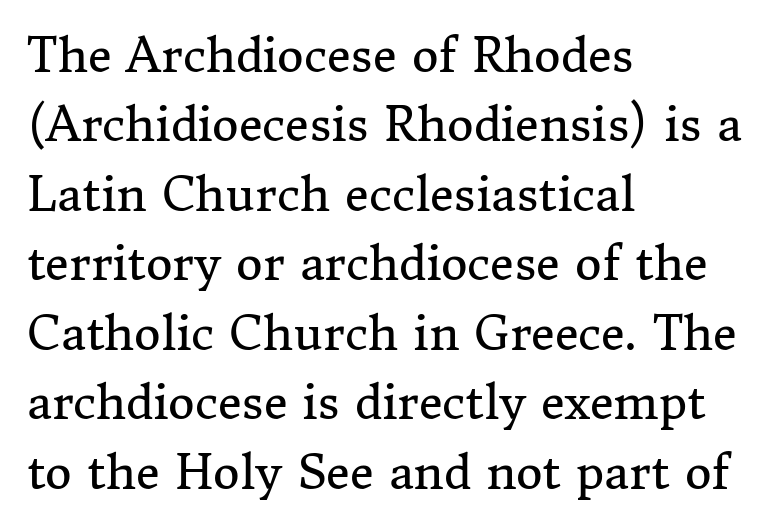
{"serif": "yes", "italic": "no", "bold": "no", "weight": "regular", "width": "normal", "stroke_contrast": "medium", "x_height": "medium", "monospaced": "no", "underline": "no", "align": "left", "line_spacing": "normal", "line_spacing_ratio": 1.51, "letter_spacing": "normal", "letter_spacing_em": 0.0, "glyph_px": 46}
